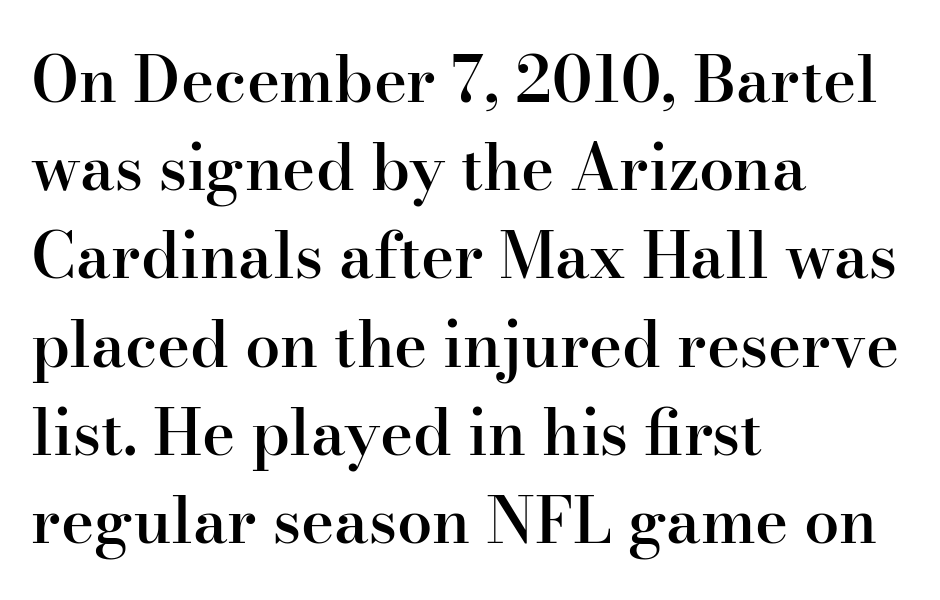
The image shows 63 px semibold serif type, upright; set left-aligned, normal line spacing (1.4x), normal letter spacing, not underlined; high stroke contrast and a small x-height.
